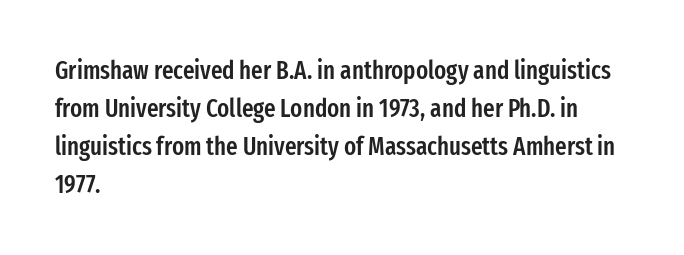
Q: Is the text bold? A: Semi-bold.
Q: Is the text italic (slanted)? A: No, it is upright.
Q: Is the text underlined? A: No.
Q: How is the paragraph aligned? A: Left-aligned.
Q: Is the spacing between letters normal or unusually wide? A: Normal.
Q: Is the spacing between lines tight, normal or loose? A: Normal.
